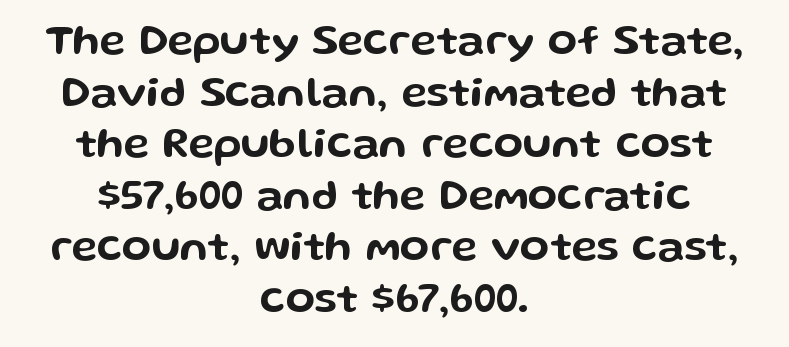
{"serif": "no", "italic": "no", "width": "wide", "stroke_contrast": "low", "x_height": "medium", "monospaced": "no", "underline": "no", "align": "center", "line_spacing_ratio": 1.2, "letter_spacing": "normal", "letter_spacing_em": 0.0, "glyph_px": 43}
